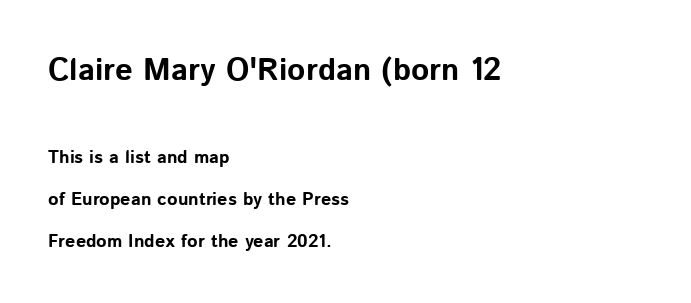
Q: Is the text bold? A: Yes.
Q: Is the text italic (slanted)? A: No, it is upright.
Q: Is the typeface a serif or a sans-serif typeface? A: Sans-serif.
Q: Is the text underlined? A: No.
Q: How is the paragraph aligned? A: Left-aligned.
Q: Is the spacing between letters normal or unusually wide? A: Normal.
Q: Is the spacing between lines tight, normal or loose? A: Loose.
Q: Which block of text is set in a larger size, the first (top) or the second (bottom)? A: The first (top) one.
Q: Width (condensed, normal, or wide)? A: Normal.
Q: Stroke contrast? A: Low.
Q: x-height? A: Medium.
Q: Monospaced? A: No.
